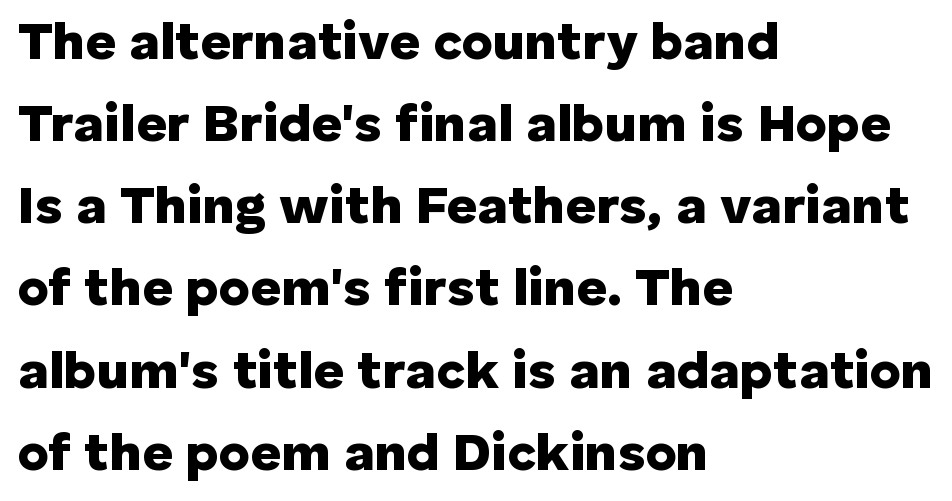
Looks like regular typesetting: each glyph gets only the width it needs. Upright lettering throughout. Nothing sits at the stroke ends, so this counts as sans-serif. Honestly, there is no underline to notice here at all. Observe the ordinary spacing: letters are neighbours, not strangers. The glyphs have the mass of a bold cut.
